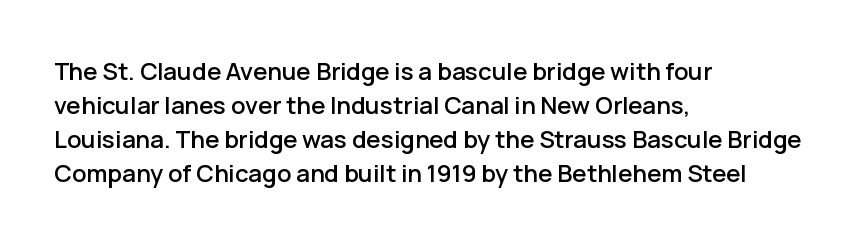
The image shows 24 px text type, upright; set left-aligned, normal line spacing (1.41x), normal letter spacing, not underlined.
